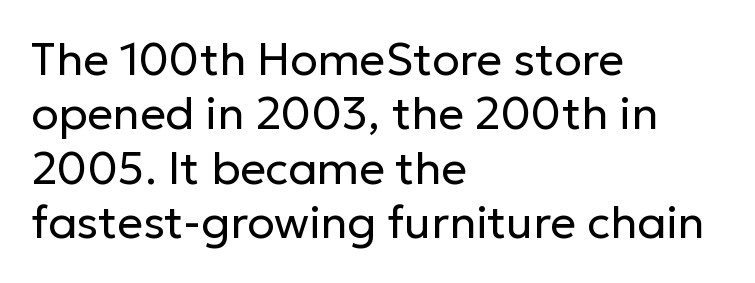
The image shows 45 px regular-weight sans-serif type, upright; set left-aligned, line spacing 1.21x, normal letter spacing, not underlined; low stroke contrast and a medium x-height.
